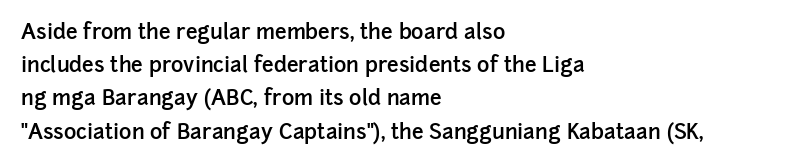
The image shows 21 px text type, upright; set left-aligned, normal line spacing (1.58x), normal letter spacing, not underlined.
